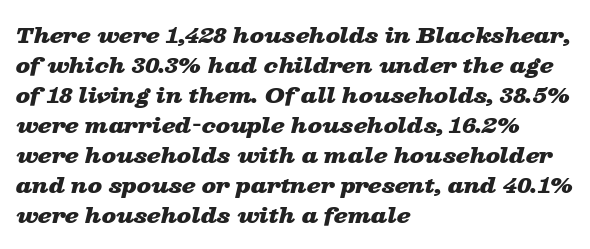
The image shows 21 px bold type, italic (leaning right); set left-aligned, normal line spacing (1.43x), normal letter spacing, not underlined.
